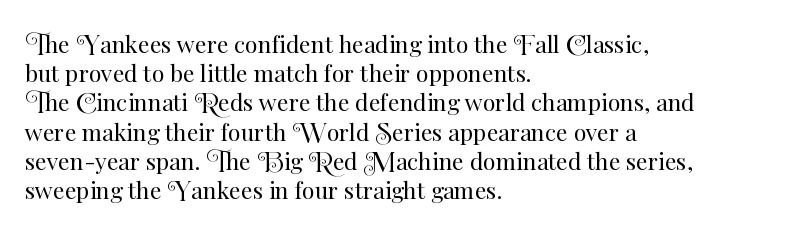
{"italic": "no", "bold": "no", "underline": "no", "align": "left", "line_spacing": "normal", "line_spacing_ratio": 1.27, "letter_spacing": "normal", "letter_spacing_em": 0.0, "glyph_px": 23}
